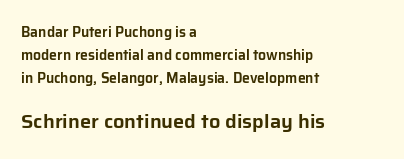
{"italic": "no", "underline": "no", "align": "left", "line_spacing": "normal", "line_spacing_ratio": 1.63, "letter_spacing": "normal", "letter_spacing_em": 0.0, "larger_block": "second", "size_ratio": 1.43, "glyph_px": 20}
